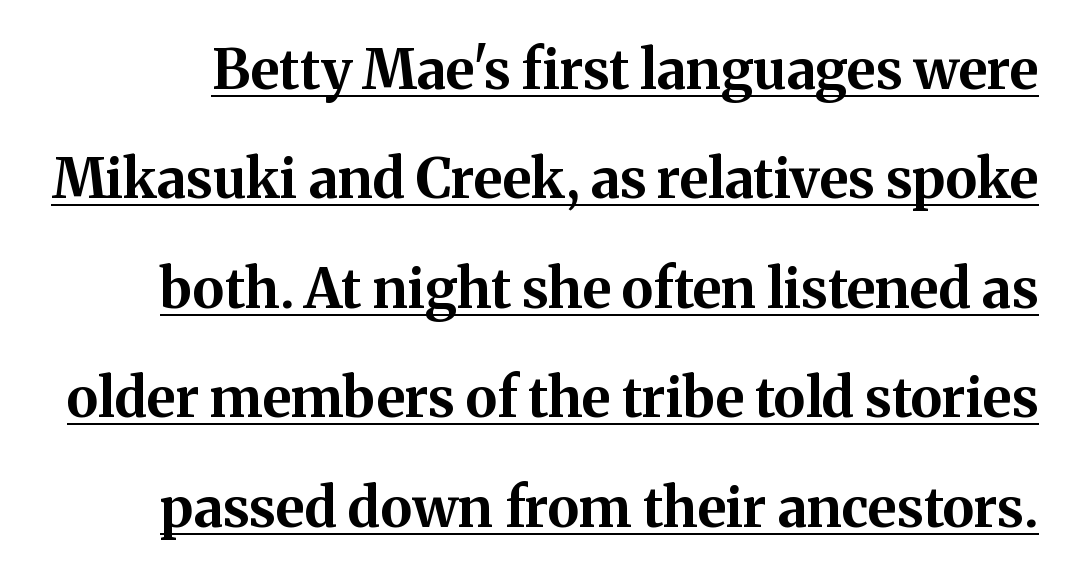
Q: Is the text bold? A: Yes.
Q: Is the text italic (slanted)? A: No, it is upright.
Q: Is the typeface a serif or a sans-serif typeface? A: Serif.
Q: Is the text underlined? A: Yes.
Q: Is the spacing between letters normal or unusually wide? A: Normal.
Q: Is the spacing between lines tight, normal or loose? A: Loose.
Q: Width (condensed, normal, or wide)? A: Normal.
Q: Stroke contrast? A: Medium.
Q: x-height? A: Medium.
Q: Monospaced? A: No.
